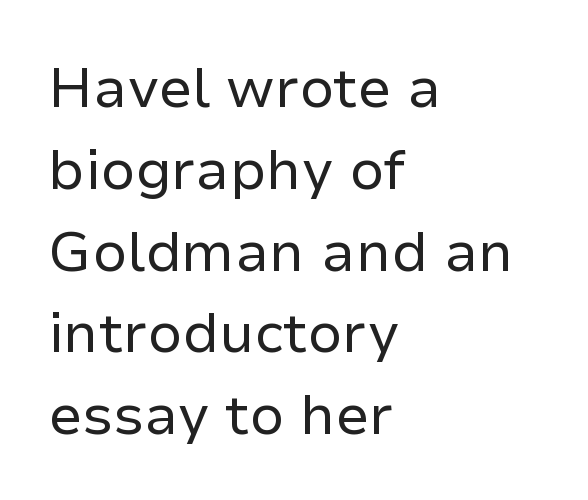
Q: Is the text bold? A: No.
Q: Is the text italic (slanted)? A: No, it is upright.
Q: Is the typeface a serif or a sans-serif typeface? A: Sans-serif.
Q: Is the text underlined? A: No.
Q: How is the paragraph aligned? A: Left-aligned.
Q: Is the spacing between letters normal or unusually wide? A: Normal.
Q: Is the spacing between lines tight, normal or loose? A: Normal.
Q: Width (condensed, normal, or wide)? A: Normal.
Q: Stroke contrast? A: Low.
Q: x-height? A: Medium.
Q: Monospaced? A: No.
